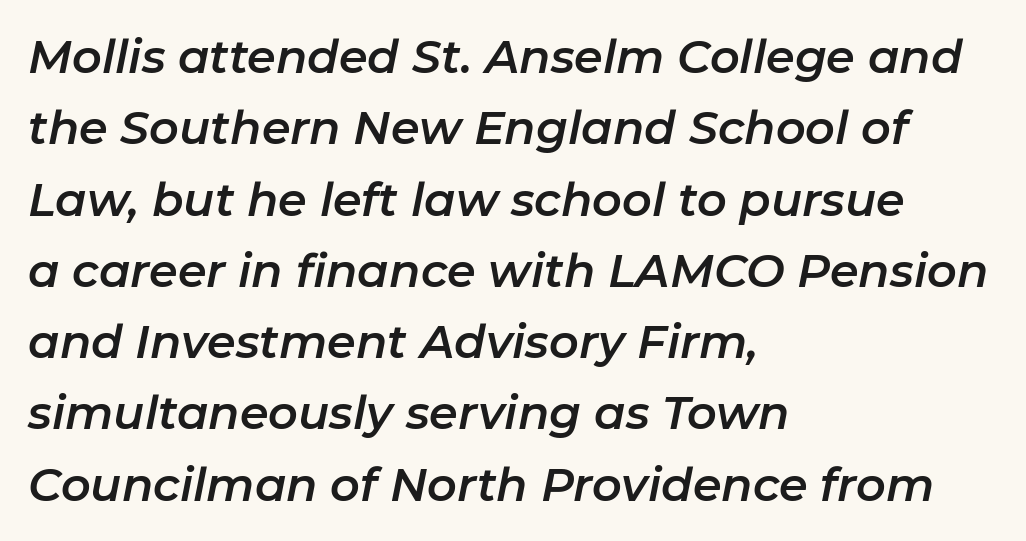
Each letter keeps its own natural width here, so spacing adapts to shape. You can tell it's italic because the verticals aren't actually vertical. The text block is weighted toward the left margin, trailing off unevenly rightward. Leading matches the norm, producing a regular column. The letters sit at their default tracking, neither squeezed nor spread.
